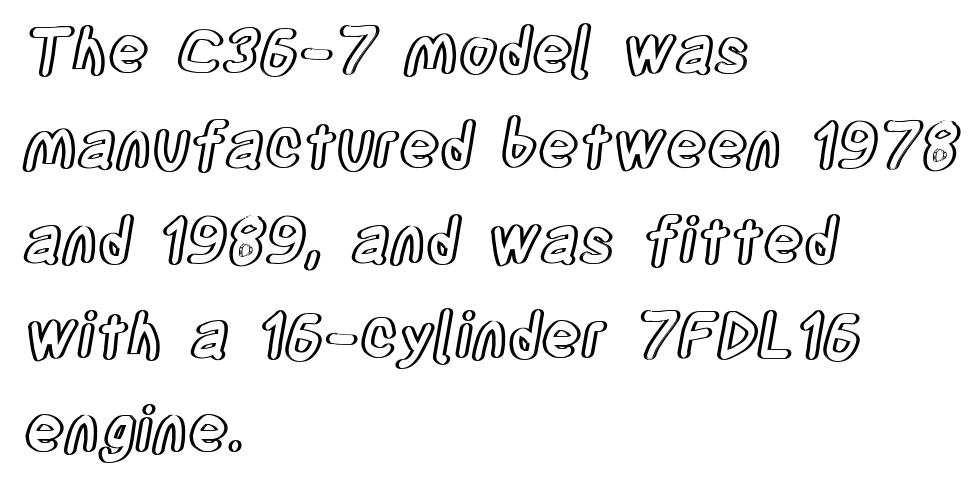
The image shows 62 px condensed type; set left-aligned, normal line spacing (1.53x), normal letter spacing, not underlined; a large x-height.
